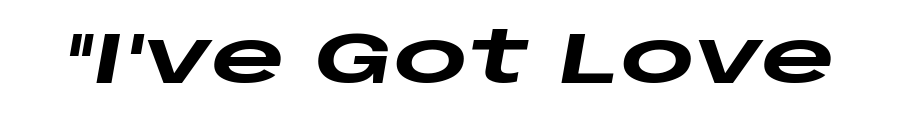
Q: Is the text bold? A: Yes.
Q: Is the text italic (slanted)? A: Yes, it leans right by about 10 degrees.
Q: Is the text underlined? A: No.
Q: Is the spacing between letters normal or unusually wide? A: Normal.
Q: Width (condensed, normal, or wide)? A: Wide.
Q: Stroke contrast? A: Low.
Q: x-height? A: Large.
Q: Monospaced? A: No.
